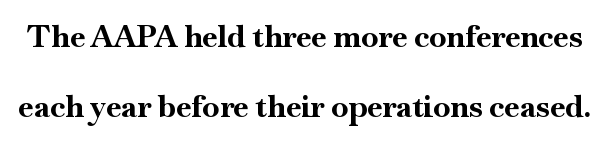
{"serif": "yes", "italic": "no", "bold": "yes", "weight": "bold", "width": "normal", "stroke_contrast": "high", "x_height": "small", "monospaced": "no", "underline": "no", "line_spacing": "loose", "line_spacing_ratio": 2.27, "letter_spacing": "normal", "letter_spacing_em": 0.0, "glyph_px": 31}
